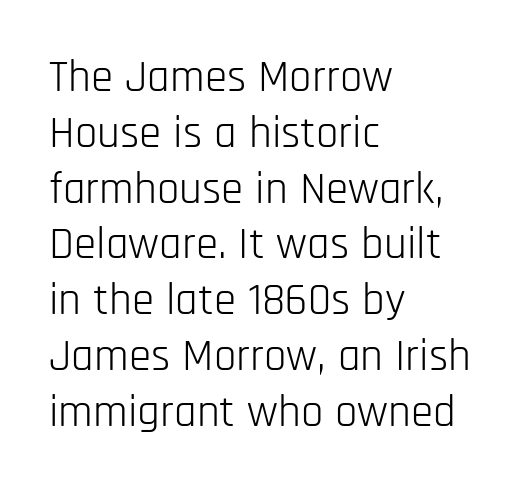
The setting favours the left margin, as ordinary paragraphs usually do. Type without underlining. The type is set solid horizontally, with unmodified tracking. Posture: vertical.
